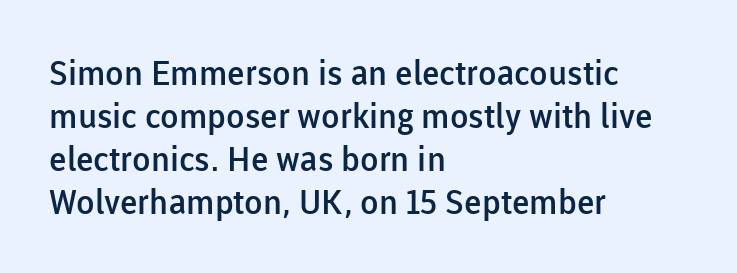
Q: Is the text bold? A: Semi-bold.
Q: Is the text italic (slanted)? A: No, it is upright.
Q: Is the typeface a serif or a sans-serif typeface? A: Sans-serif.
Q: Is the text underlined? A: No.
Q: How is the paragraph aligned? A: Left-aligned.
Q: Is the spacing between letters normal or unusually wide? A: Normal.
Q: Is the spacing between lines tight, normal or loose? A: Normal.
Q: Width (condensed, normal, or wide)? A: Normal.
Q: Stroke contrast? A: Low.
Q: x-height? A: Medium.
Q: Monospaced? A: No.
